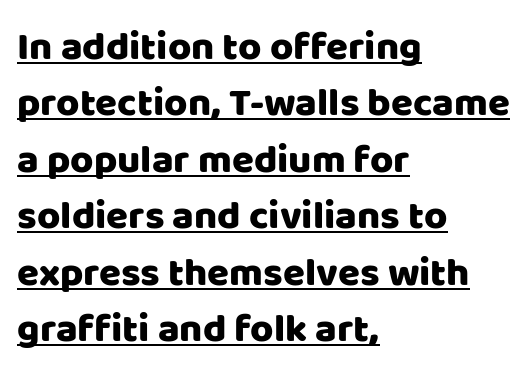
Q: Is the text italic (slanted)? A: No, it is upright.
Q: Is the typeface a serif or a sans-serif typeface? A: Sans-serif.
Q: Is the text underlined? A: Yes.
Q: How is the paragraph aligned? A: Left-aligned.
Q: Is the spacing between letters normal or unusually wide? A: Normal.
Q: Is the spacing between lines tight, normal or loose? A: Normal.
Q: Width (condensed, normal, or wide)? A: Normal.
Q: Stroke contrast? A: Low.
Q: x-height? A: Large.
Q: Monospaced? A: No.
